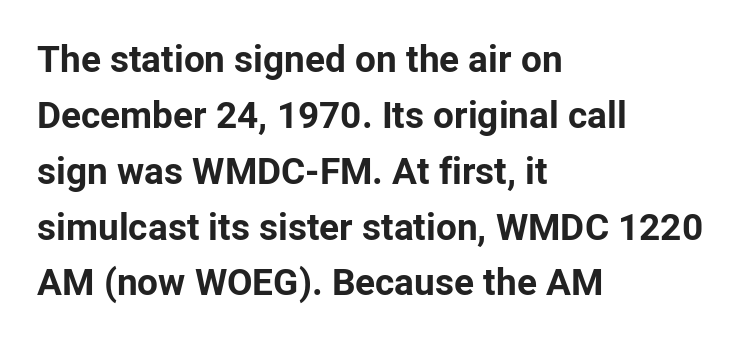
Q: Is the text bold? A: Yes.
Q: Is the text italic (slanted)? A: No, it is upright.
Q: Is the typeface a serif or a sans-serif typeface? A: Sans-serif.
Q: Is the text underlined? A: No.
Q: How is the paragraph aligned? A: Left-aligned.
Q: Is the spacing between letters normal or unusually wide? A: Normal.
Q: Is the spacing between lines tight, normal or loose? A: Normal.
Q: Width (condensed, normal, or wide)? A: Normal.
Q: Stroke contrast? A: Low.
Q: x-height? A: Medium.
Q: Monospaced? A: No.
